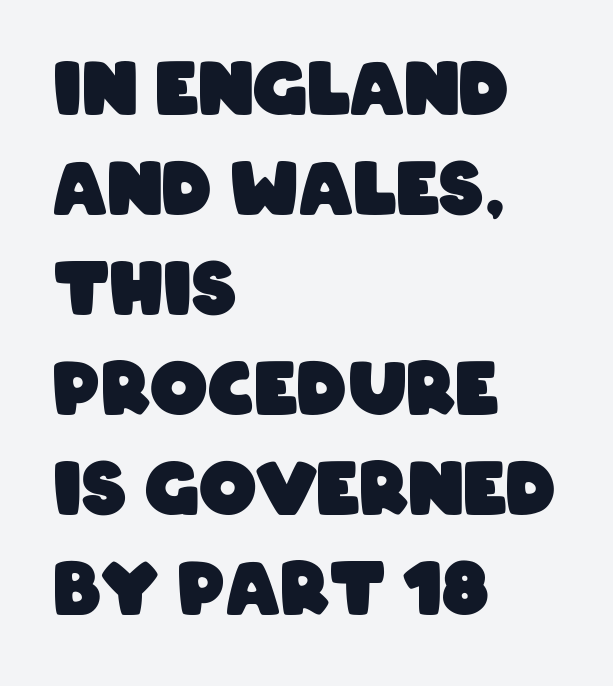
The image shows 72 px heavy, condensed sans-serif type; set left-aligned, normal line spacing (1.39x), normal letter spacing, not underlined; low stroke contrast and a large x-height.
